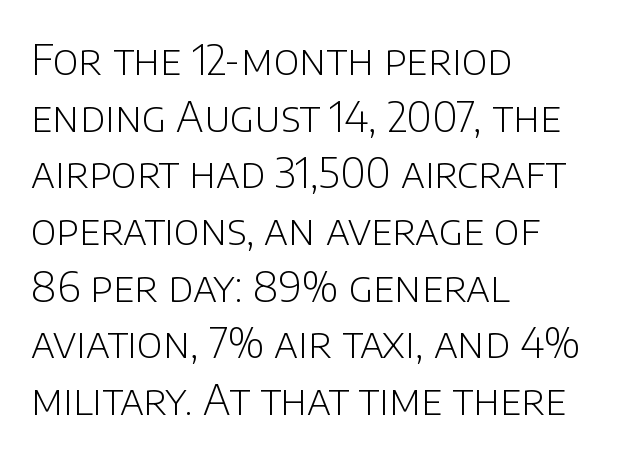
Q: Is the text bold? A: No.
Q: Is the text italic (slanted)? A: No, it is upright.
Q: Is the typeface a serif or a sans-serif typeface? A: Sans-serif.
Q: Is the text underlined? A: No.
Q: How is the paragraph aligned? A: Left-aligned.
Q: Is the spacing between letters normal or unusually wide? A: Normal.
Q: Is the spacing between lines tight, normal or loose? A: Normal.
Q: Width (condensed, normal, or wide)? A: Normal.
Q: Stroke contrast? A: Low.
Q: x-height? A: Large.
Q: Monospaced? A: No.
